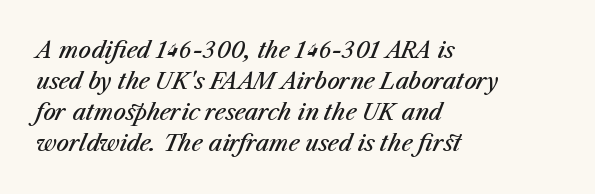
{"italic": "yes", "lean": "right", "slant_degrees": 23, "bold": "semi", "underline": "no", "align": "left", "line_spacing": "normal", "line_spacing_ratio": 1.41, "letter_spacing": "normal", "letter_spacing_em": 0.0, "glyph_px": 22}
